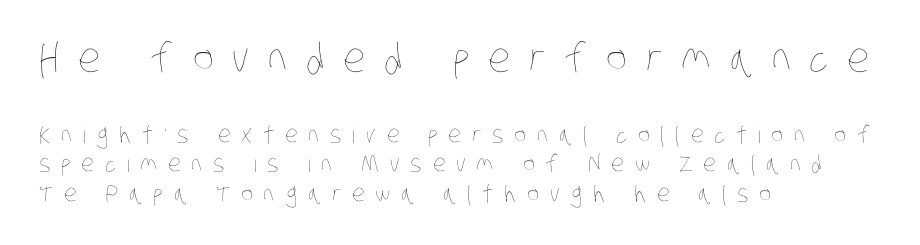
Q: Is the text bold? A: No.
Q: Is the text underlined? A: No.
Q: How is the paragraph aligned? A: Left-aligned.
Q: Is the spacing between letters normal or unusually wide? A: Unusually wide.
Q: Is the spacing between lines tight, normal or loose? A: Normal.
Q: Which block of text is set in a larger size, the first (top) or the second (bottom)? A: The first (top) one.
Q: Width (condensed, normal, or wide)? A: Condensed.
Q: Stroke contrast? A: Low.
Q: x-height? A: Large.
Q: Monospaced? A: No.
